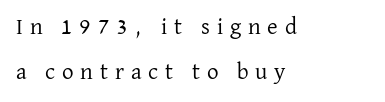
Q: Is the text bold? A: No.
Q: Is the text italic (slanted)? A: No, it is upright.
Q: Is the text underlined? A: No.
Q: How is the paragraph aligned? A: Left-aligned.
Q: Is the spacing between letters normal or unusually wide? A: Unusually wide.
Q: Is the spacing between lines tight, normal or loose? A: Loose.
